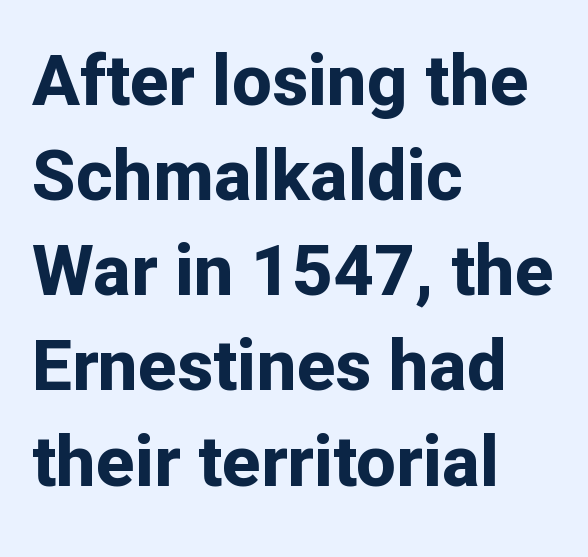
The image shows 71 px bold sans-serif type, upright; set left-aligned, normal line spacing (1.34x), normal letter spacing, not underlined; low stroke contrast and a medium x-height.
